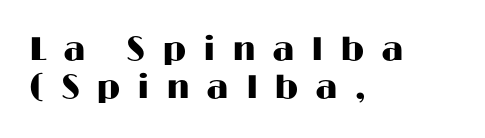
{"serif": "no", "italic": "no", "width": "wide", "stroke_contrast": "high", "x_height": "medium", "monospaced": "no", "underline": "no", "align": "left", "line_spacing": "tight", "line_spacing_ratio": 1.14, "letter_spacing": "wide", "letter_spacing_em": 0.5, "glyph_px": 33}
